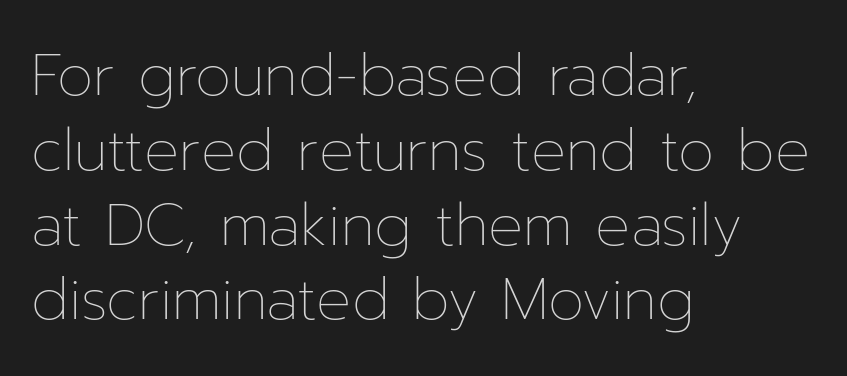
The words here are not underlined. The letters look calm and open, with moderate or lighter stems. Style check: upright. Varying glyph widths throughout — classic text-font behaviour. Where is the straight margin? On the left.
